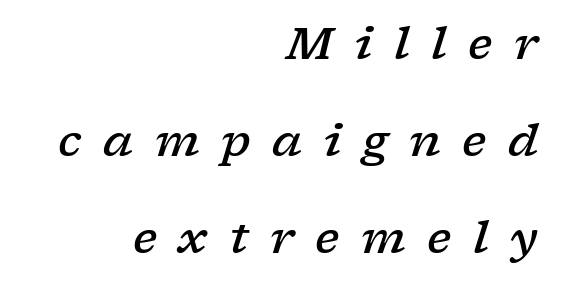
{"serif": "yes", "italic": "yes", "lean": "right", "slant_degrees": 17, "bold": "semi", "weight": "semibold", "width": "wide", "stroke_contrast": "low", "x_height": "medium", "monospaced": "no", "underline": "no", "align": "right", "line_spacing": "loose", "line_spacing_ratio": 2.2, "letter_spacing": "wide", "letter_spacing_em": 0.49, "glyph_px": 44}
